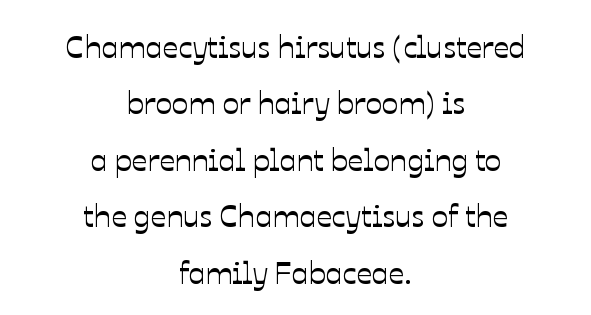
{"italic": "no", "width": "normal", "stroke_contrast": "low", "x_height": "medium", "monospaced": "no", "underline": "no", "align": "center", "line_spacing_ratio": 1.82, "letter_spacing": "normal", "letter_spacing_em": 0.0, "glyph_px": 31}
